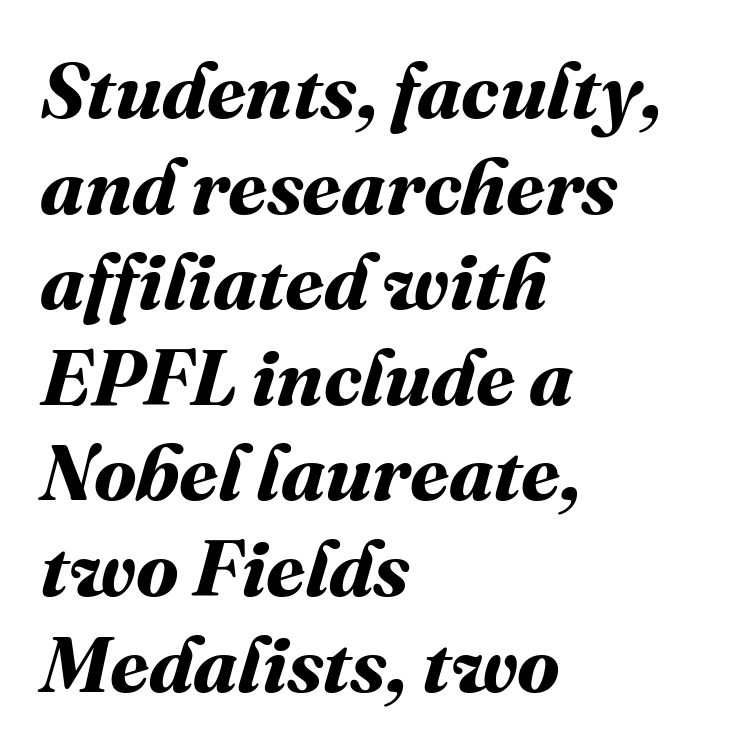
The image shows 79 px bold type; set left-aligned, line spacing 1.21x, normal letter spacing, not underlined; medium stroke contrast and a medium x-height.
